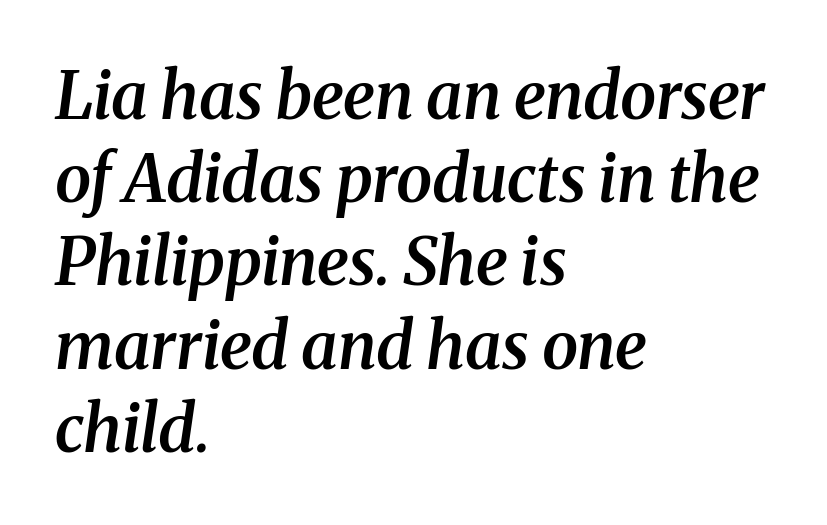
The image shows 65 px semibold serif type, italic (leaning right); set left-aligned, normal line spacing (1.28x), normal letter spacing, not underlined; medium stroke contrast and a medium x-height.
